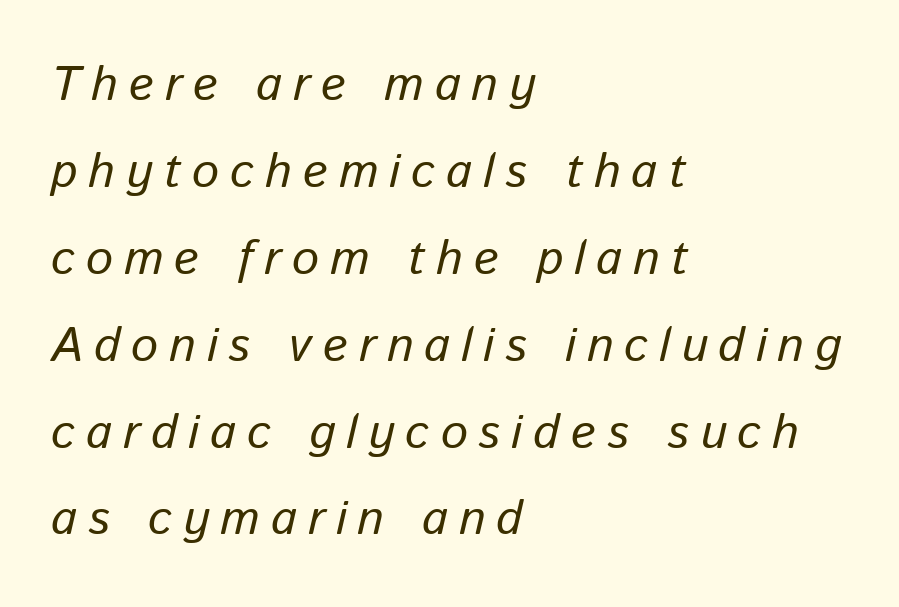
The image shows 48 px text type, italic (leaning right); set left-aligned, line spacing 1.81x, unusually wide letter spacing (+0.23 em), not underlined; low stroke contrast and a medium x-height.
